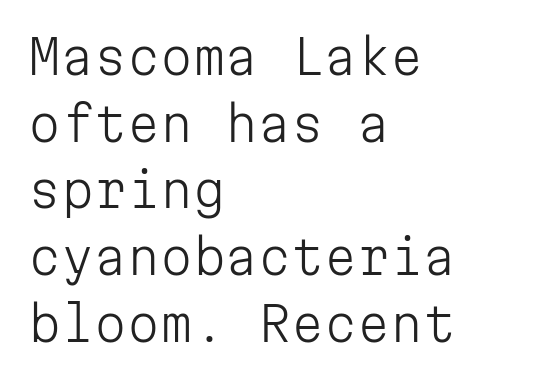
The letters carry no serifs — their stems end cleanly without finishing strokes. One glance says typical: line gaps are just what's usual. Designer's note — italics off, roman on. The glyphs are unaccompanied by any horizontal stroke below them.
